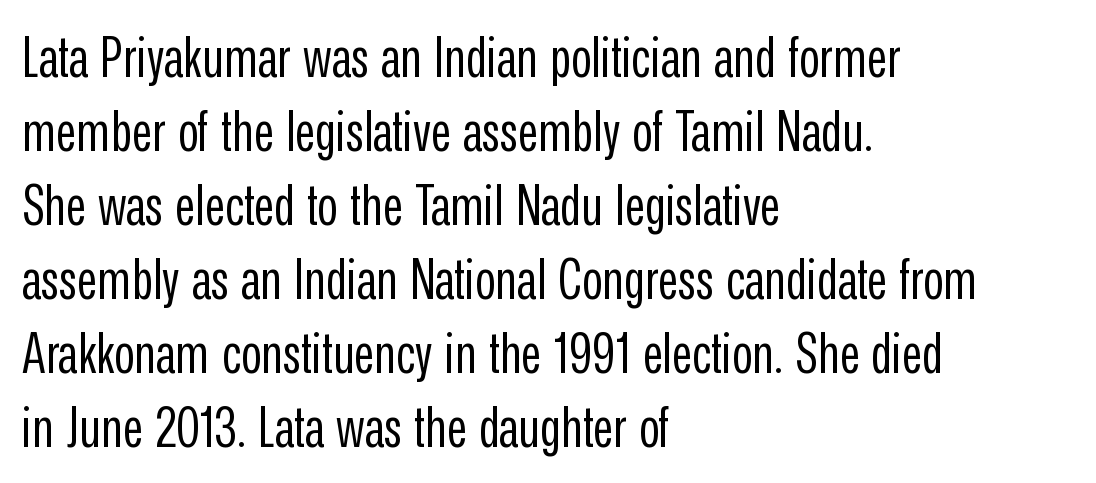
{"serif": "no", "italic": "no", "bold": "no", "weight": "regular", "width": "condensed", "stroke_contrast": "low", "x_height": "medium", "monospaced": "no", "underline": "no", "align": "left", "line_spacing": "normal", "line_spacing_ratio": 1.32, "letter_spacing": "normal", "letter_spacing_em": 0.0, "glyph_px": 56}
